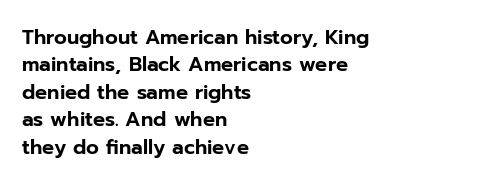
The image shows 20 px text type, upright; set left-aligned, normal line spacing (1.37x), normal letter spacing, not underlined.
